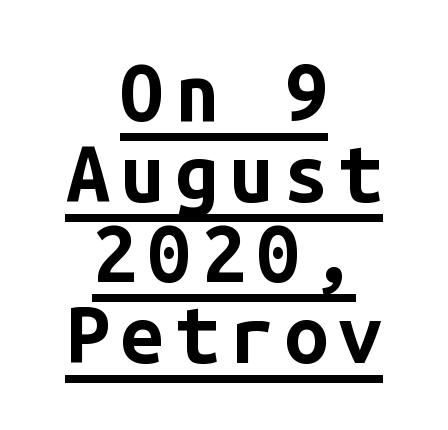
The image shows 79 px bold sans-serif type, upright, monospaced; set centered, tight line spacing (1.02x), underlined; low stroke contrast and a medium x-height.
